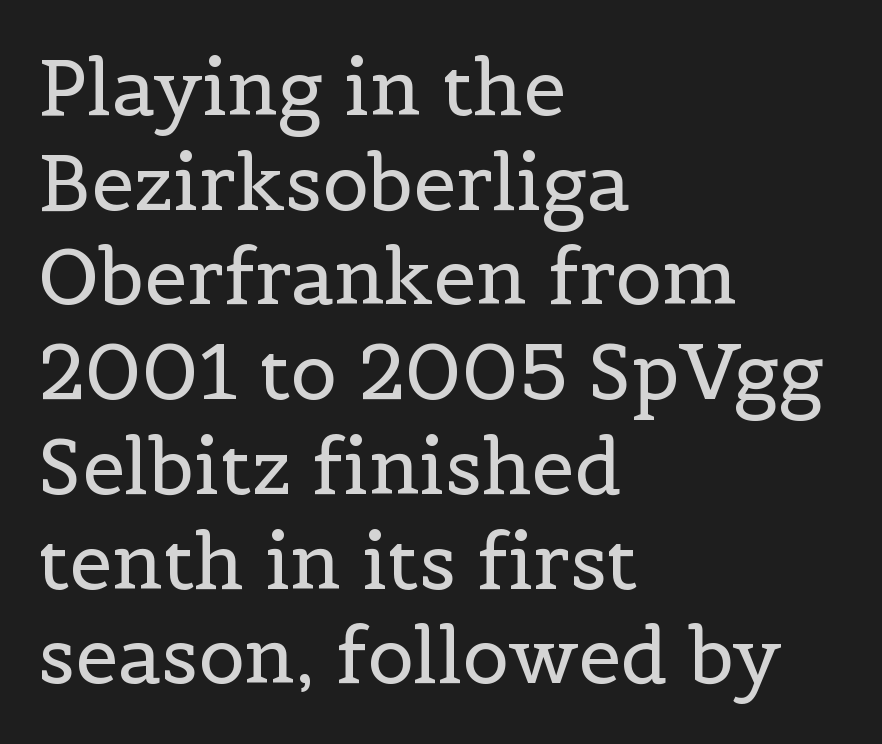
Proportional: the letters do not fall into vertical columns. Unlike a clean sans, this face finishes its strokes with serifs. Unmarked baselines from the first word to the last. Unbolded letterforms with no extra heft. A roman cut, with each character standing at attention. The lines are quadded left.
